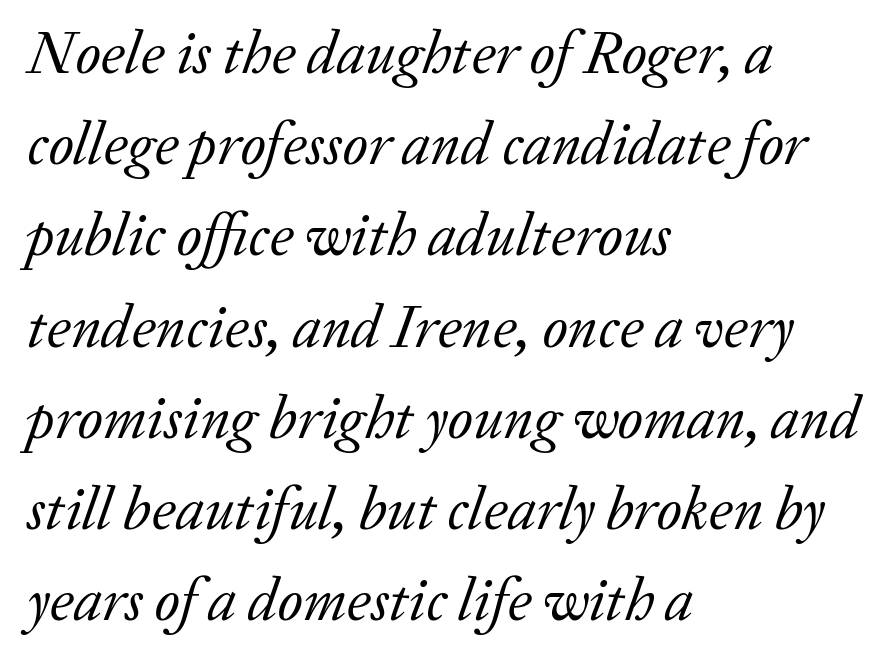
You could not count columns in this text — the font is proportionally spaced. Reading down the column, the eye jumps a familiar distance to each next line. The whole block is typeset with a tilt. The passage is arranged the way most books set body copy — flush left. This sample uses a serif face.
